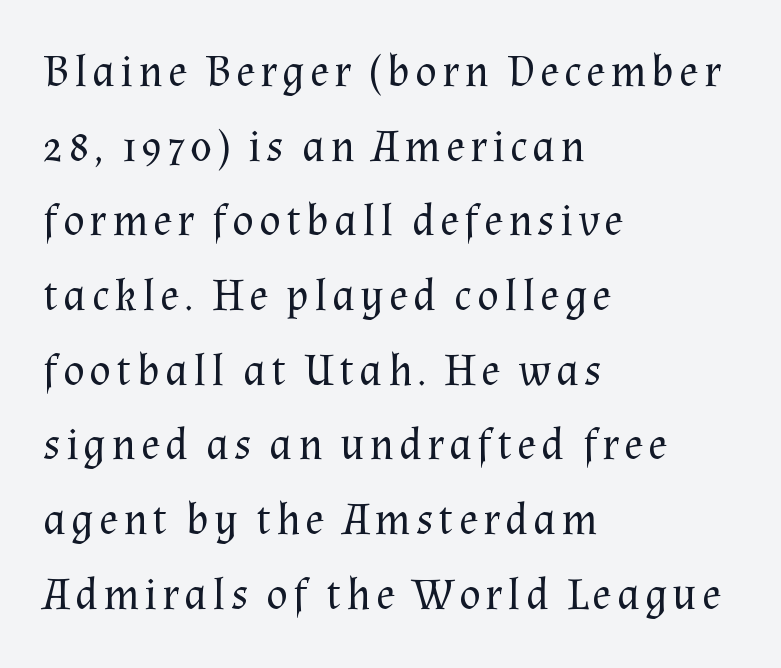
{"italic": "no", "bold": "no", "weight": "regular", "width": "normal", "stroke_contrast": "medium", "x_height": "medium", "monospaced": "no", "underline": "no", "align": "left", "line_spacing": "normal", "line_spacing_ratio": 1.66, "glyph_px": 45}
